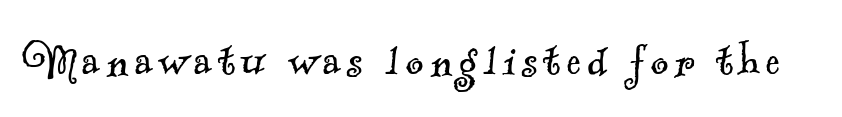
The image shows 55 px light serif type; set not underlined; a small x-height.
